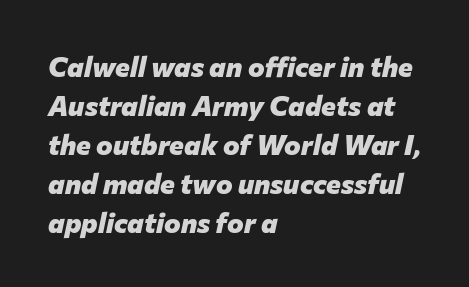
Q: Is the text bold? A: Yes.
Q: Is the text italic (slanted)? A: Yes, it leans right by about 12 degrees.
Q: Is the text underlined? A: No.
Q: How is the paragraph aligned? A: Left-aligned.
Q: Is the spacing between letters normal or unusually wide? A: Normal.
Q: Is the spacing between lines tight, normal or loose? A: Normal.
Q: Width (condensed, normal, or wide)? A: Normal.
Q: Stroke contrast? A: Low.
Q: x-height? A: Medium.
Q: Monospaced? A: No.
